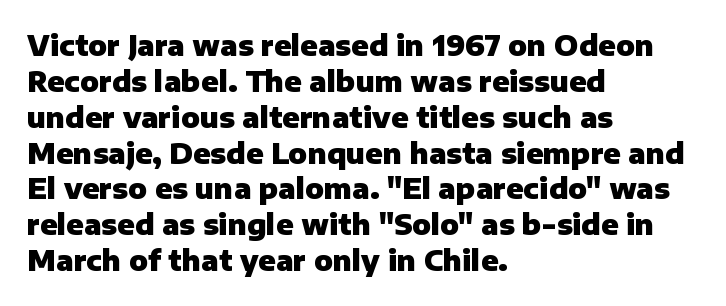
{"serif": "no", "italic": "no", "bold": "yes", "weight": "heavy", "width": "normal", "stroke_contrast": "low", "x_height": "medium", "monospaced": "no", "underline": "no", "align": "left", "line_spacing": "normal", "line_spacing_ratio": 1.28, "letter_spacing": "normal", "letter_spacing_em": 0.0, "glyph_px": 28}
